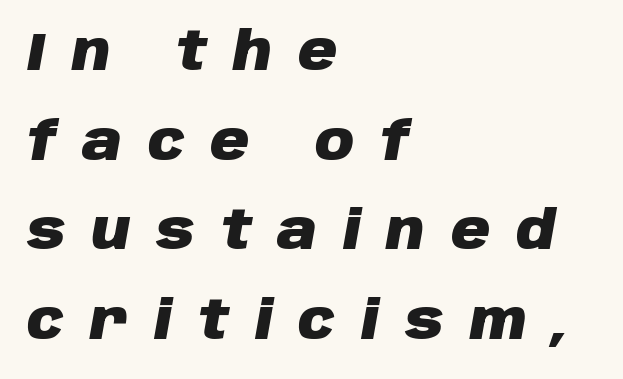
The image shows 54 px heavy type, italic (leaning right); set left-aligned, normal line spacing (1.66x), unusually wide letter spacing (+0.48 em), not underlined; low stroke contrast and a large x-height.
